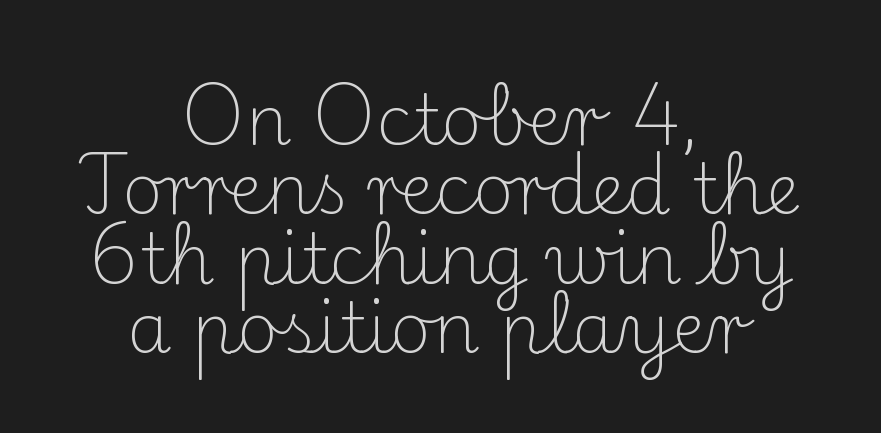
The image shows 70 px light serif type, upright; set centered, tight line spacing (0.99x), normal letter spacing, not underlined; medium stroke contrast and a small x-height.
